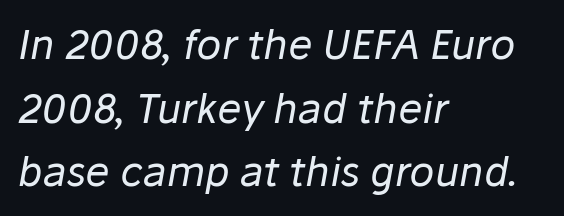
Does extra space separate the letters? No, they use regular spacing. The passage shown is typed in a proportional face where columns would drift. Each row of text sits above clean, open space. No extra ink here — the face is not bold.
